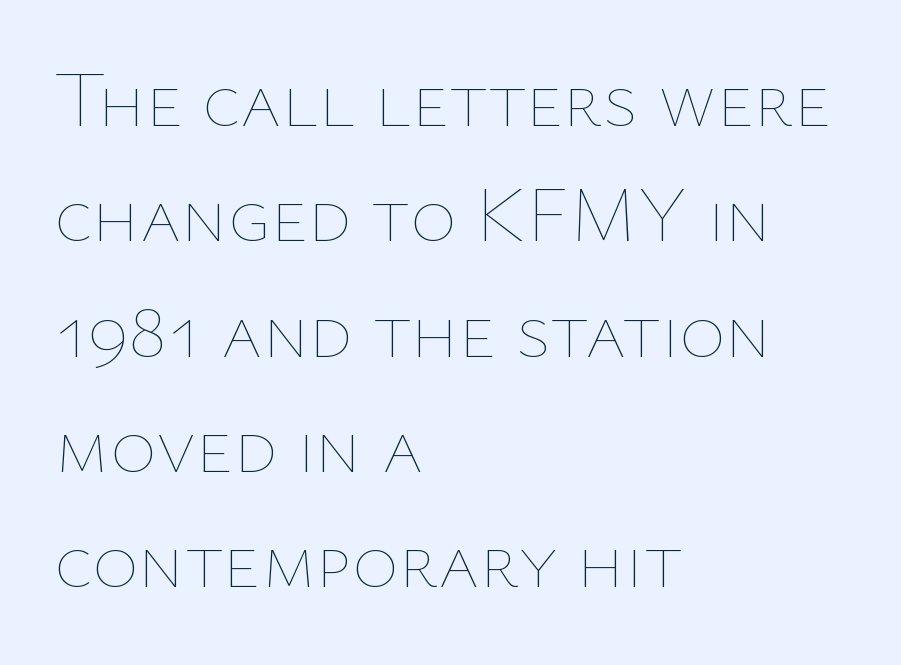
{"italic": "no", "bold": "no", "weight": "thin", "width": "normal", "stroke_contrast": "low", "x_height": "medium", "monospaced": "no", "underline": "no", "align": "left", "line_spacing": "normal", "line_spacing_ratio": 1.46, "letter_spacing": "normal", "letter_spacing_em": 0.0, "glyph_px": 79}
